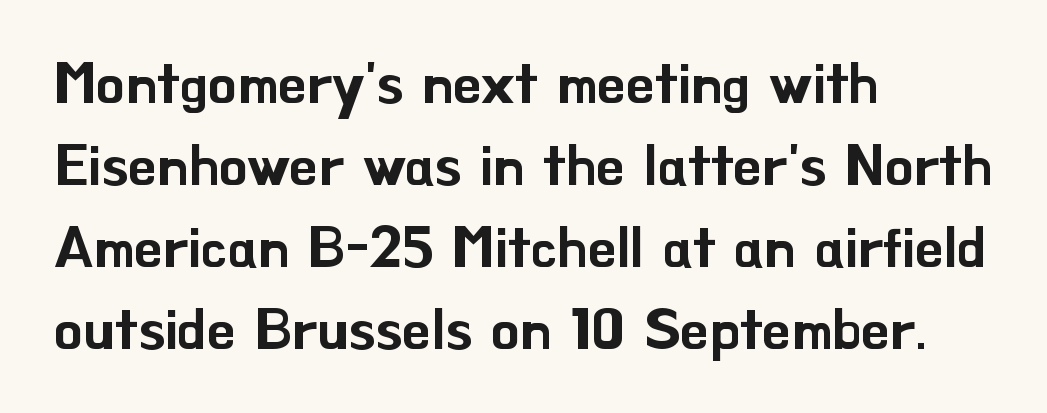
Honestly, the row spacing looks completely unremarkable. Check where the strokes stop: nothing finishes them off — pure sans. Each line starts at the same left margin while the right side varies. In terms of posture, this sample is upright.
